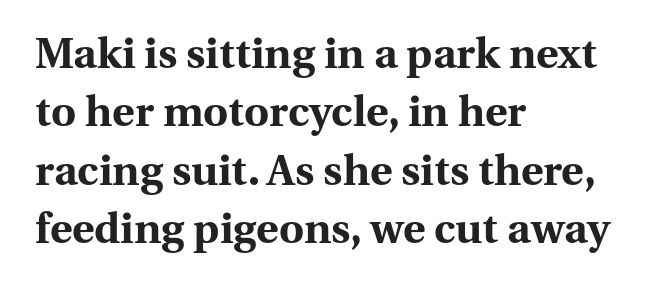
Q: Is the text bold? A: Yes.
Q: Is the text italic (slanted)? A: No, it is upright.
Q: Is the typeface a serif or a sans-serif typeface? A: Serif.
Q: Is the text underlined? A: No.
Q: How is the paragraph aligned? A: Left-aligned.
Q: Is the spacing between letters normal or unusually wide? A: Normal.
Q: Is the spacing between lines tight, normal or loose? A: Normal.
Q: Width (condensed, normal, or wide)? A: Normal.
Q: Stroke contrast? A: Medium.
Q: x-height? A: Medium.
Q: Monospaced? A: No.
